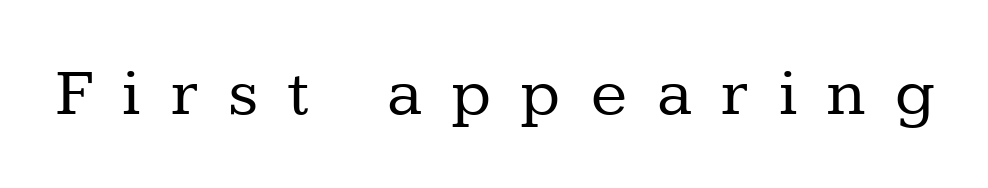
Q: Is the text bold? A: No.
Q: Is the text italic (slanted)? A: No, it is upright.
Q: Is the typeface a serif or a sans-serif typeface? A: Serif.
Q: Is the text underlined? A: No.
Q: Is the spacing between letters normal or unusually wide? A: Unusually wide.
Q: Width (condensed, normal, or wide)? A: Normal.
Q: Stroke contrast? A: Low.
Q: x-height? A: Medium.
Q: Monospaced? A: No.
